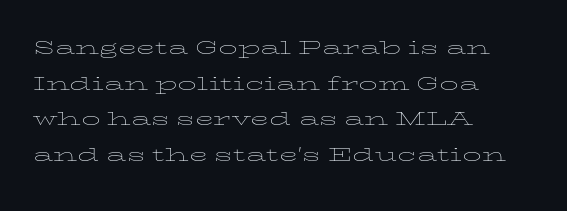
{"italic": "no", "bold": "no", "underline": "no", "align": "left", "line_spacing": "normal", "line_spacing_ratio": 1.43, "letter_spacing": "normal", "letter_spacing_em": 0.0, "glyph_px": 25}
